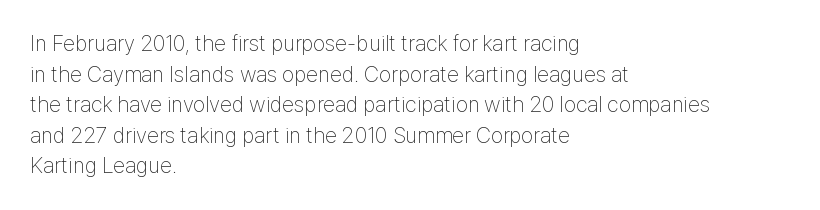
{"italic": "no", "bold": "no", "underline": "no", "align": "left", "line_spacing": "normal", "line_spacing_ratio": 1.39, "letter_spacing": "normal", "letter_spacing_em": 0.0, "glyph_px": 22}
